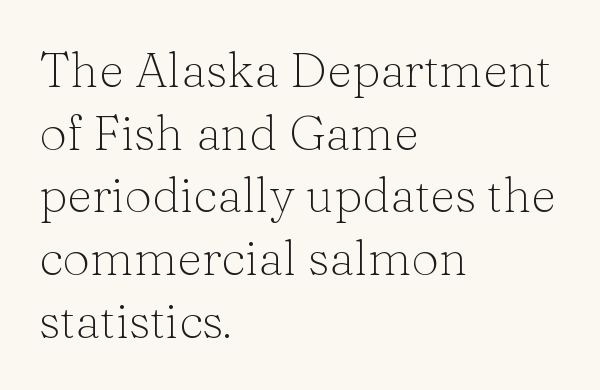
Posture: upright roman. This is serif lettering, the kind often seen in printed books. Summary of vertical rhythm: regular, with standard interline spacing. The strokes carry an ordinary text weight at most. The line texture is even and compact thanks to regular tracking. Layout note: lines flush left.
